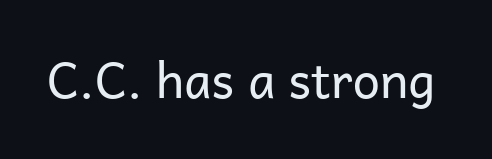
Each letter keeps its own natural width here, so spacing adapts to shape. The letters stand straight up with perfectly vertical stems. Heaviness? Minimal to ordinary, like unemphasized prose. The area under the type is left untouched. A typesetter would label this face a sans.
